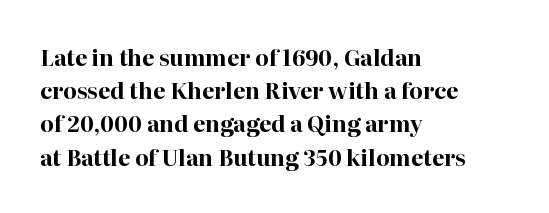
The image shows 22 px bold type, upright; set left-aligned, normal line spacing (1.51x), normal letter spacing, not underlined.
